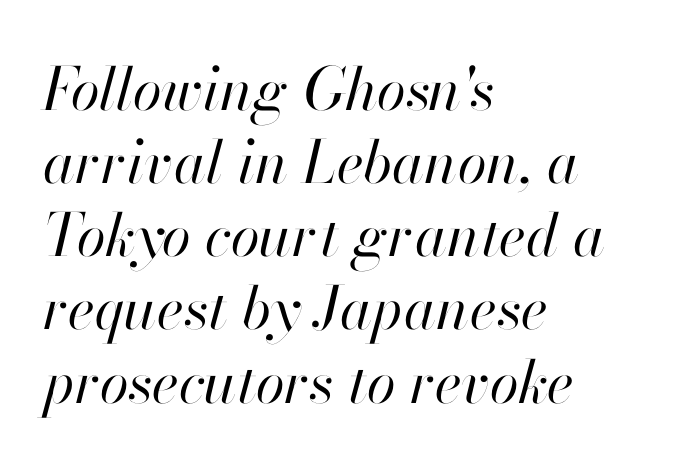
Q: Is the text bold? A: No.
Q: Is the text italic (slanted)? A: Yes, it leans right by about 13 degrees.
Q: Is the text underlined? A: No.
Q: How is the paragraph aligned? A: Left-aligned.
Q: Is the spacing between letters normal or unusually wide? A: Normal.
Q: Width (condensed, normal, or wide)? A: Normal.
Q: Stroke contrast? A: High.
Q: x-height? A: Small.
Q: Monospaced? A: No.
